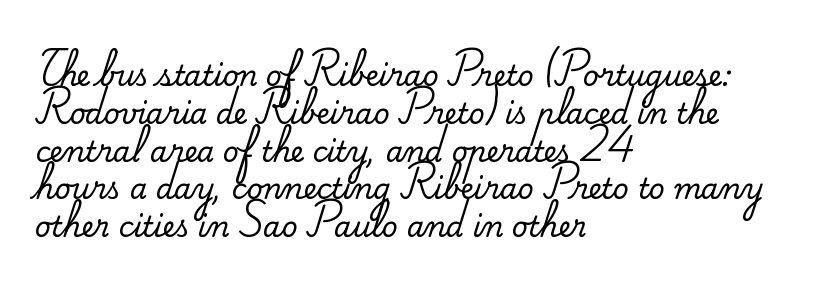
Default kerning and tracking; the words read as compact shapes. Little horizontal feet cap the strokes, marking this as serif type. The lines sit at an ordinary, default distance from one another. Has an underline been added? It has not.
